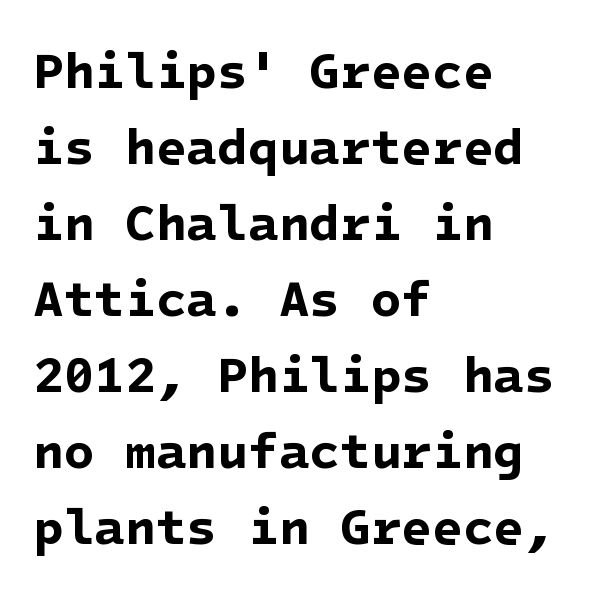
Q: Is the text bold? A: Yes.
Q: Is the typeface a serif or a sans-serif typeface? A: Sans-serif.
Q: Is the text underlined? A: No.
Q: How is the paragraph aligned? A: Left-aligned.
Q: Is the spacing between letters normal or unusually wide? A: Normal.
Q: Is the spacing between lines tight, normal or loose? A: Normal.
Q: Width (condensed, normal, or wide)? A: Normal.
Q: Stroke contrast? A: Low.
Q: x-height? A: Medium.
